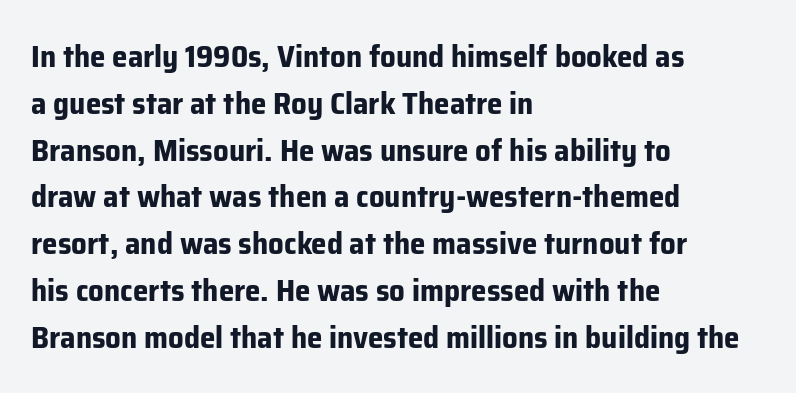
Q: Is the text bold? A: Yes.
Q: Is the text italic (slanted)? A: No, it is upright.
Q: Is the typeface a serif or a sans-serif typeface? A: Sans-serif.
Q: Is the text underlined? A: No.
Q: How is the paragraph aligned? A: Left-aligned.
Q: Is the spacing between letters normal or unusually wide? A: Normal.
Q: Is the spacing between lines tight, normal or loose? A: Normal.
Q: Width (condensed, normal, or wide)? A: Normal.
Q: Stroke contrast? A: Low.
Q: x-height? A: Medium.
Q: Monospaced? A: No.
